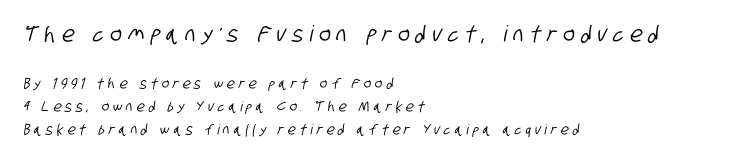
{"underline": "no", "align": "left", "line_spacing": "normal", "line_spacing_ratio": 1.62, "letter_spacing": "wide", "letter_spacing_em": 0.29, "larger_block": "first", "size_ratio": 1.57, "glyph_px": 22}
